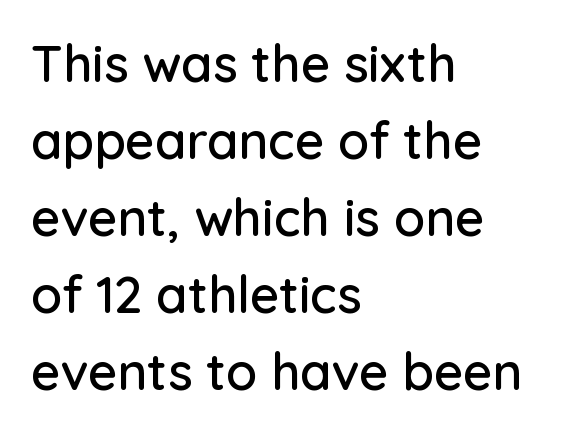
The image shows 51 px sans-serif type, upright; set left-aligned, normal line spacing (1.51x), normal letter spacing, not underlined; low stroke contrast and a medium x-height.
